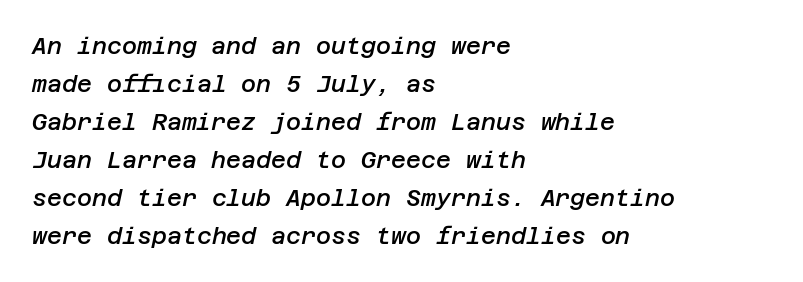
{"italic": "yes", "lean": "right", "slant_degrees": 12, "bold": "semi", "underline": "no", "align": "left", "line_spacing": "normal", "line_spacing_ratio": 1.65, "letter_spacing": "normal", "letter_spacing_em": 0.0, "glyph_px": 23}
